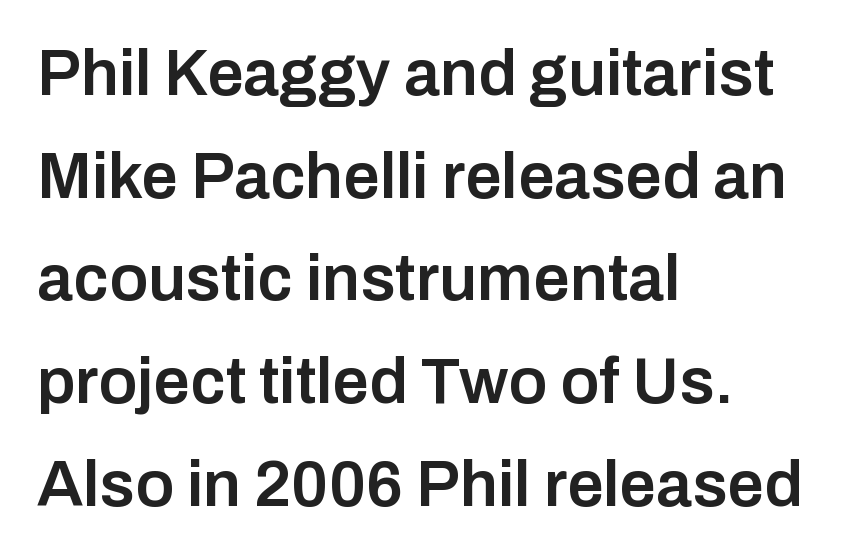
In CSS terms this would be text-align: left. Tall strokes in this sample are plumb rather than angled. These lines sit exactly where default settings would place them. Spacing between characters is what you'd get straight out of the box.
